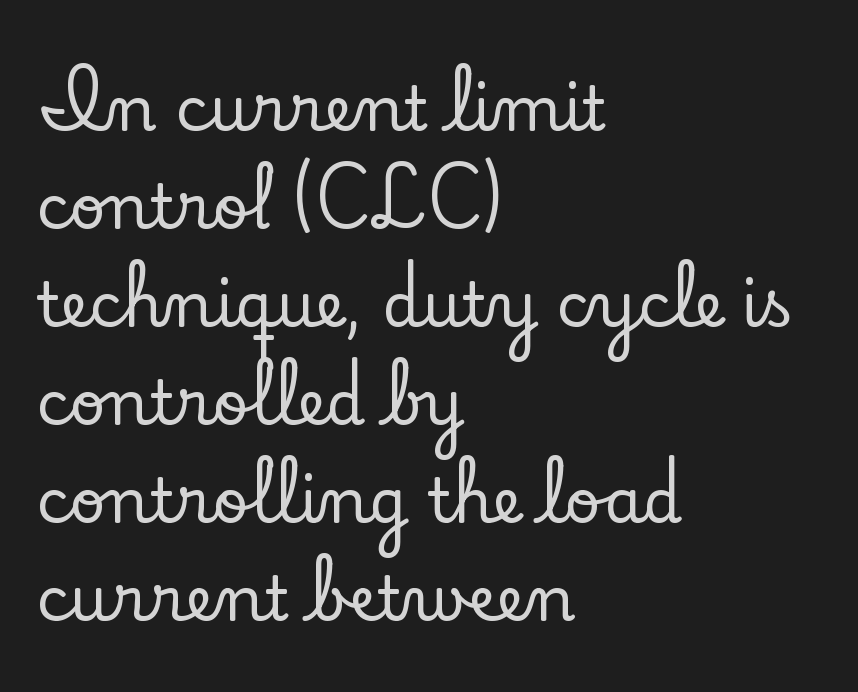
Does extra space separate the letters? No, they use regular spacing. Designer's note — italics off, roman on. Look at the bottom of the vertical strokes: they flare into serifs here. Baseline-to-baseline distance is the conventional proportion of letter height. Clear beneath every line of the passage. Reading down the block, your eye returns to a fixed left position each line.
